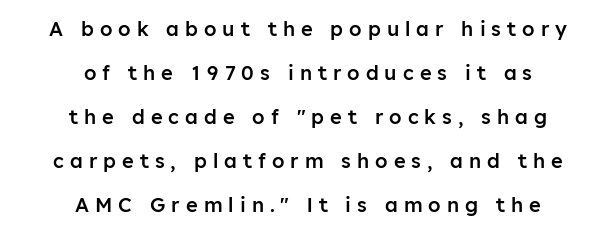
The image shows 20 px text type, upright; set centered, loose line spacing (2.2x), unusually wide letter spacing (+0.3 em), not underlined.
